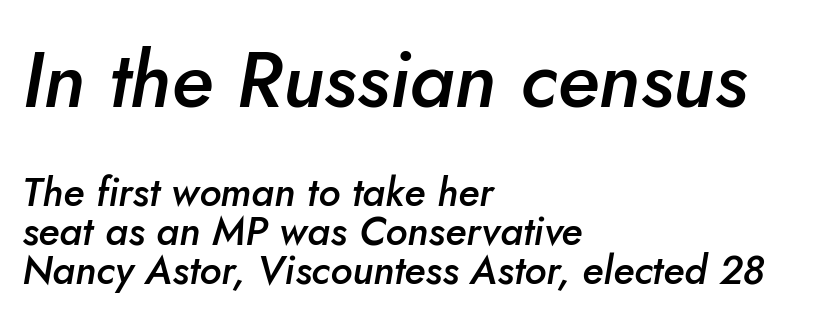
The image shows 79 px semibold type, italic (leaning right); set left-aligned, tight line spacing (0.98x), normal letter spacing, not underlined; the first (top) block is 1.98x larger; low stroke contrast and a small x-height.
